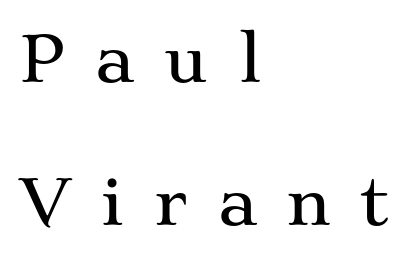
The image shows 63 px wide serif type, upright; set left-aligned, loose line spacing (2.27x), unusually wide letter spacing (+0.43 em), not underlined; medium stroke contrast and a medium x-height.
